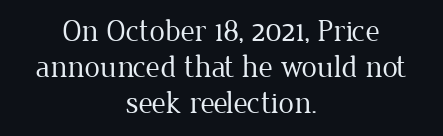
Q: Is the text bold? A: No.
Q: Is the text italic (slanted)? A: No, it is upright.
Q: Is the typeface a serif or a sans-serif typeface? A: Serif.
Q: Is the text underlined? A: No.
Q: How is the paragraph aligned? A: Centered.
Q: Is the spacing between letters normal or unusually wide? A: Normal.
Q: Width (condensed, normal, or wide)? A: Normal.
Q: Stroke contrast? A: Low.
Q: x-height? A: Medium.
Q: Monospaced? A: No.
